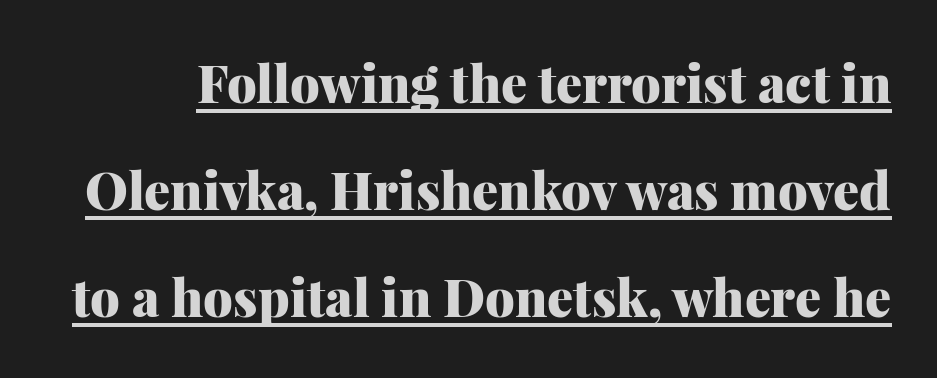
{"serif": "yes", "italic": "no", "bold": "yes", "weight": "heavy", "width": "normal", "stroke_contrast": "medium", "x_height": "medium", "monospaced": "no", "underline": "yes", "line_spacing": "loose", "line_spacing_ratio": 2.06, "letter_spacing": "normal", "letter_spacing_em": 0.0, "glyph_px": 52}
